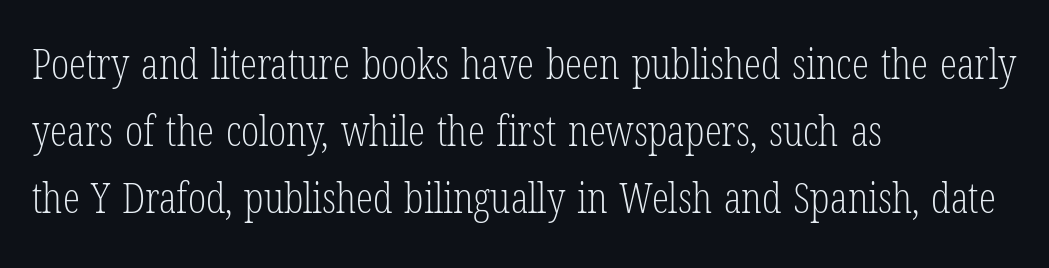
{"serif": "yes", "italic": "no", "bold": "no", "weight": "light", "width": "condensed", "stroke_contrast": "low", "x_height": "medium", "monospaced": "no", "underline": "no", "align": "left", "line_spacing": "normal", "line_spacing_ratio": 1.56, "letter_spacing": "normal", "letter_spacing_em": 0.0, "glyph_px": 43}
